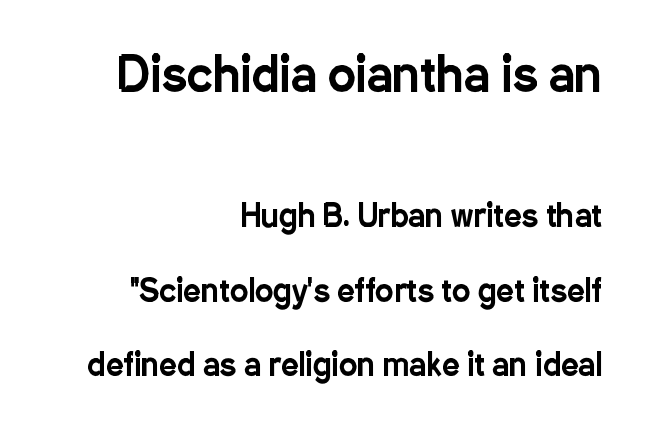
This layout puts the oversized block above and the modest block below. The passage shown has conventional tracking throughout. Posture: vertical. A typesetter would call this proportional, since set widths differ per character.
